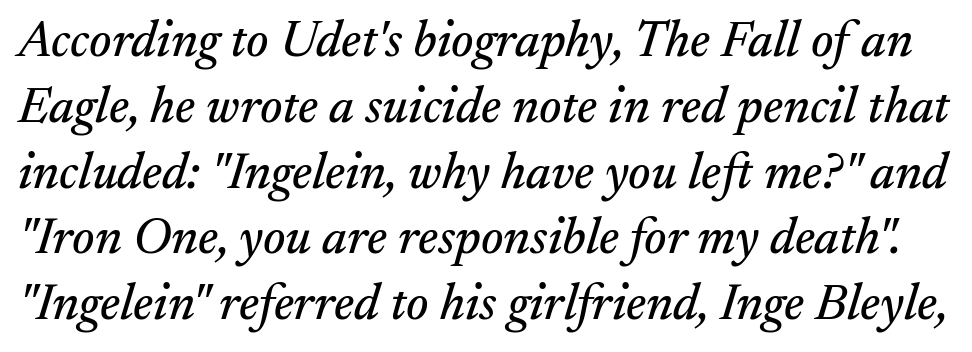
{"serif": "yes", "italic": "yes", "lean": "right", "slant_degrees": 17, "width": "normal", "stroke_contrast": "medium", "x_height": "small", "monospaced": "no", "underline": "no", "line_spacing": "normal", "line_spacing_ratio": 1.29, "letter_spacing": "normal", "letter_spacing_em": 0.0, "glyph_px": 51}
